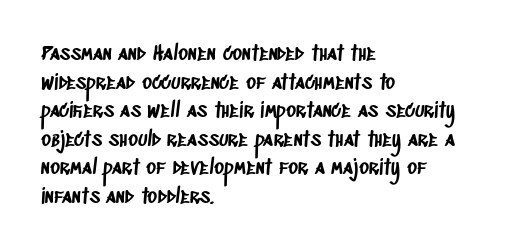
Q: Is the text underlined? A: No.
Q: How is the paragraph aligned? A: Left-aligned.
Q: Is the spacing between letters normal or unusually wide? A: Normal.
Q: Is the spacing between lines tight, normal or loose? A: Normal.
